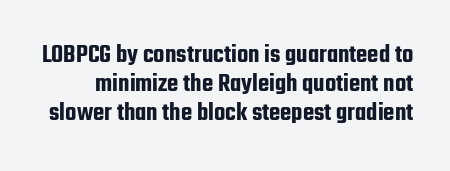
{"italic": "no", "underline": "no", "line_spacing": "tight", "line_spacing_ratio": 1.12, "letter_spacing": "normal", "letter_spacing_em": 0.0, "glyph_px": 26}
